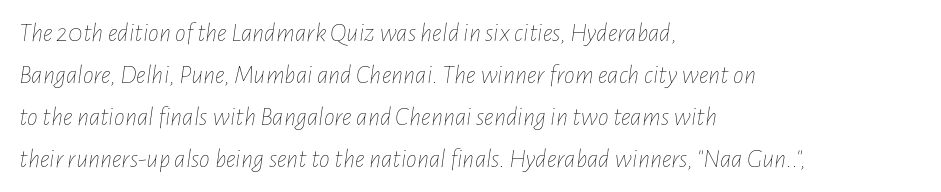
A light-to-regular cut is what we see here. Normally led — the rows are evenly, conventionally spaced. Caption: standard tracking, unaltered. The passage shown leans; its letterforms are oblique. The strip under each line holds only bare page. Leftover space on each line is placed entirely after the last word.
